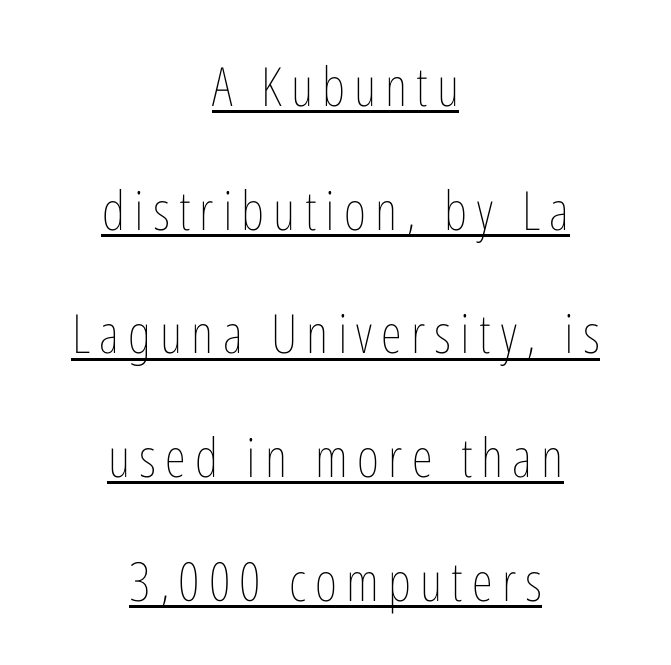
Q: Is the text bold? A: No.
Q: Is the text italic (slanted)? A: No, it is upright.
Q: Is the text underlined? A: Yes.
Q: How is the paragraph aligned? A: Centered.
Q: Is the spacing between lines tight, normal or loose? A: Loose.
Q: Width (condensed, normal, or wide)? A: Condensed.
Q: Stroke contrast? A: Low.
Q: x-height? A: Medium.
Q: Monospaced? A: No.
